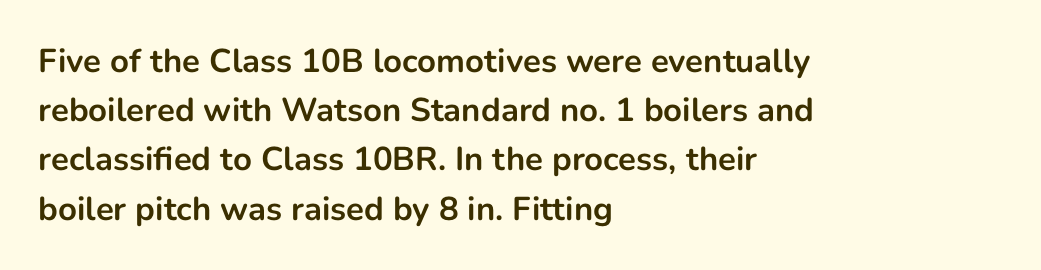
The image shows 33 px bold sans-serif type, upright; set left-aligned, normal line spacing (1.49x), normal letter spacing, not underlined; low stroke contrast and a medium x-height.
